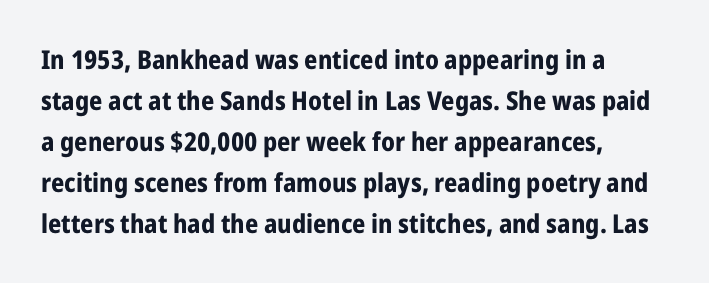
{"italic": "no", "bold": "yes", "underline": "no", "align": "left", "line_spacing": "normal", "line_spacing_ratio": 1.58, "letter_spacing": "normal", "letter_spacing_em": 0.0, "glyph_px": 26}
